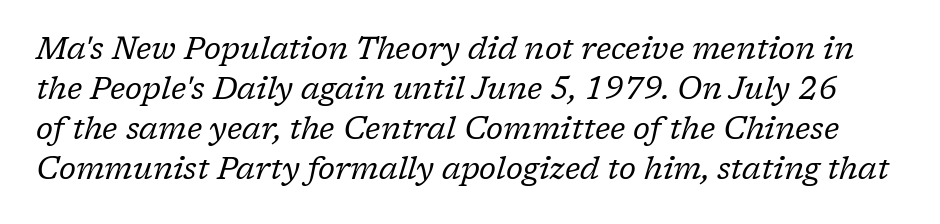
Q: Is the text bold? A: No.
Q: Is the text italic (slanted)? A: Yes, it leans right by about 17 degrees.
Q: Is the typeface a serif or a sans-serif typeface? A: Serif.
Q: Is the text underlined? A: No.
Q: Is the spacing between letters normal or unusually wide? A: Normal.
Q: Is the spacing between lines tight, normal or loose? A: Normal.
Q: Width (condensed, normal, or wide)? A: Normal.
Q: Stroke contrast? A: Low.
Q: x-height? A: Medium.
Q: Monospaced? A: No.
